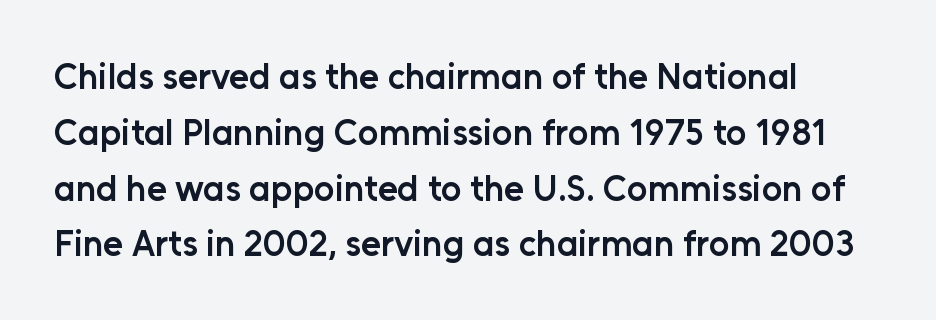
Q: Is the text bold? A: Semi-bold.
Q: Is the text italic (slanted)? A: No, it is upright.
Q: Is the typeface a serif or a sans-serif typeface? A: Sans-serif.
Q: Is the text underlined? A: No.
Q: How is the paragraph aligned? A: Left-aligned.
Q: Is the spacing between letters normal or unusually wide? A: Normal.
Q: Is the spacing between lines tight, normal or loose? A: Normal.
Q: Width (condensed, normal, or wide)? A: Normal.
Q: Stroke contrast? A: Low.
Q: x-height? A: Medium.
Q: Monospaced? A: No.
